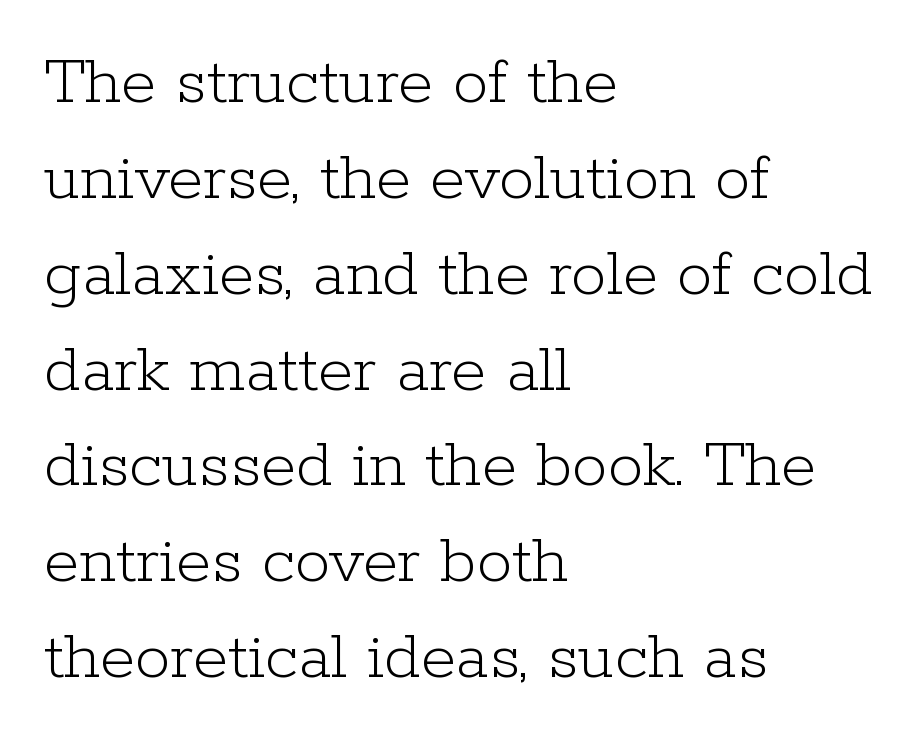
The image shows 71 px light serif type, upright; set left-aligned, normal line spacing (1.35x), normal letter spacing, not underlined; low stroke contrast and a medium x-height.
